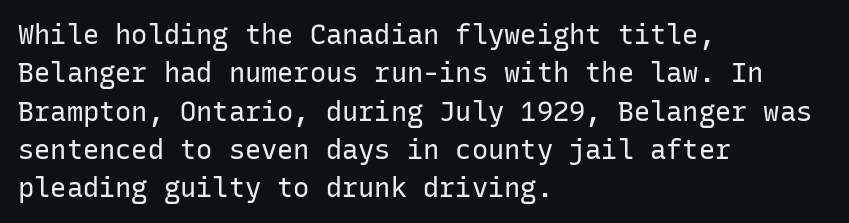
Every row of glyphs begins at an identical x-position on the left. A roman cut, with each character standing at attention. Does the leading feel generous? No, just average. The tracking reads as untouched default to a designer's eye.
